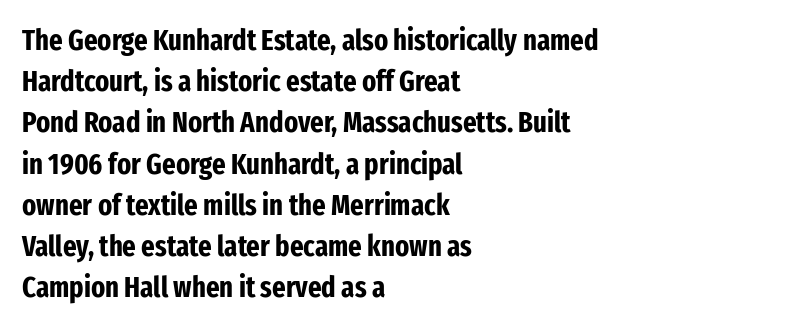
Is this a fixed-width face? No — the glyphs have proportional, varying widths. Stroke thickness is high; the sample reads as a true bold. The zone under the glyphs is completely vacant. The letters sit at their default tracking, neither squeezed nor spread. Quick note: interline space is typical.
